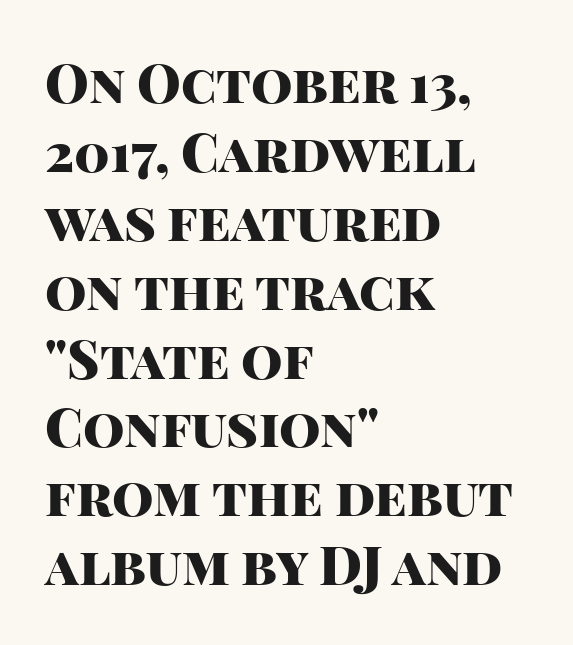
The image shows 53 px heavy sans-serif type, upright; set left-aligned, normal line spacing (1.3x), normal letter spacing, not underlined; high stroke contrast and a large x-height.
